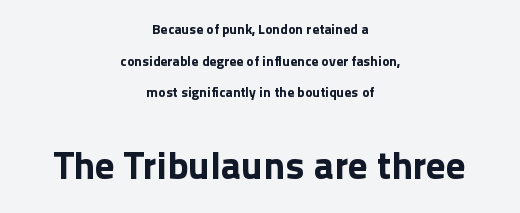
The image shows 39 px sans-serif type, upright; set centered, loose line spacing (2.26x), normal letter spacing, not underlined; the second (bottom) block is 2.79x larger; low stroke contrast and a medium x-height.
